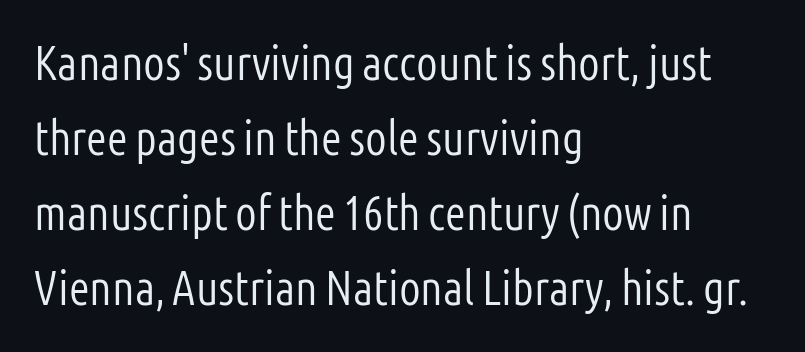
The image shows 48 px light, condensed sans-serif type, upright; set left-aligned, normal line spacing (1.56x), normal letter spacing, not underlined; low stroke contrast and a medium x-height.
